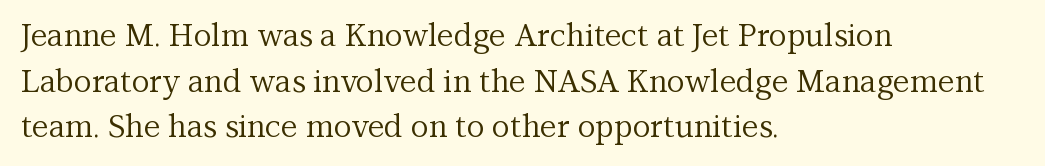
Q: Is the text bold? A: No.
Q: Is the text italic (slanted)? A: No, it is upright.
Q: Is the typeface a serif or a sans-serif typeface? A: Serif.
Q: Is the text underlined? A: No.
Q: How is the paragraph aligned? A: Left-aligned.
Q: Is the spacing between letters normal or unusually wide? A: Normal.
Q: Is the spacing between lines tight, normal or loose? A: Normal.
Q: Width (condensed, normal, or wide)? A: Normal.
Q: Stroke contrast? A: Medium.
Q: x-height? A: Medium.
Q: Monospaced? A: No.
